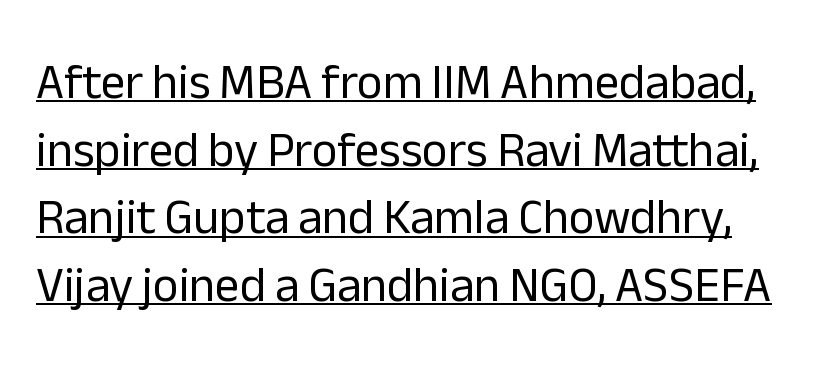
The image shows 49 px regular-weight sans-serif type, upright; set normal line spacing (1.38x), normal letter spacing, underlined; low stroke contrast and a medium x-height.
